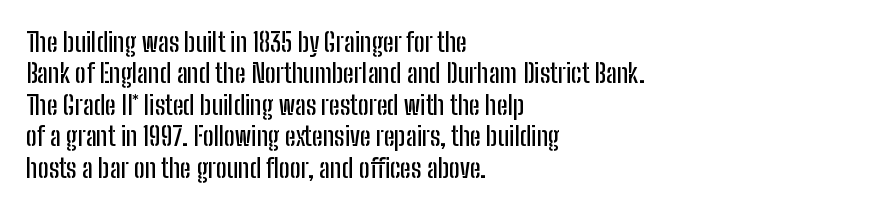
The image shows 26 px text type, upright; set left-aligned, line spacing 1.21x, normal letter spacing, not underlined.
